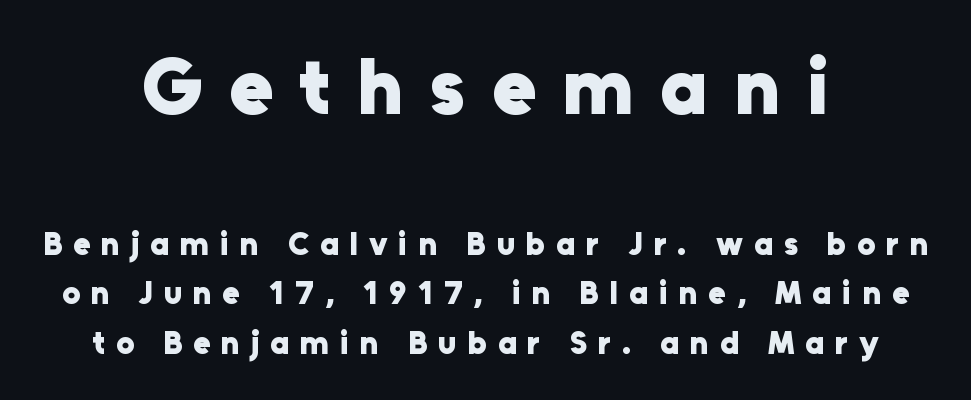
{"serif": "no", "italic": "no", "bold": "yes", "weight": "heavy", "width": "normal", "stroke_contrast": "low", "x_height": "medium", "monospaced": "no", "underline": "no", "align": "center", "line_spacing": "normal", "line_spacing_ratio": 1.55, "letter_spacing": "wide", "letter_spacing_em": 0.34, "larger_block": "first", "size_ratio": 2.47, "glyph_px": 79}
